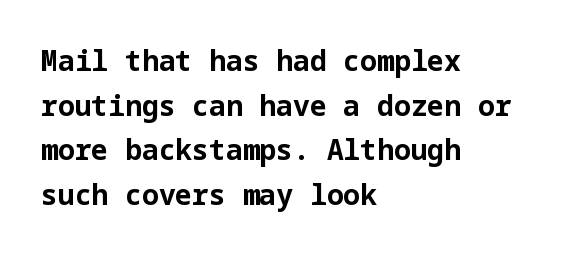
Q: Is the text bold? A: Yes.
Q: Is the text italic (slanted)? A: No, it is upright.
Q: Is the typeface a serif or a sans-serif typeface? A: Sans-serif.
Q: Is the text underlined? A: No.
Q: How is the paragraph aligned? A: Left-aligned.
Q: Is the spacing between letters normal or unusually wide? A: Normal.
Q: Is the spacing between lines tight, normal or loose? A: Normal.
Q: Width (condensed, normal, or wide)? A: Normal.
Q: Stroke contrast? A: Low.
Q: x-height? A: Medium.
